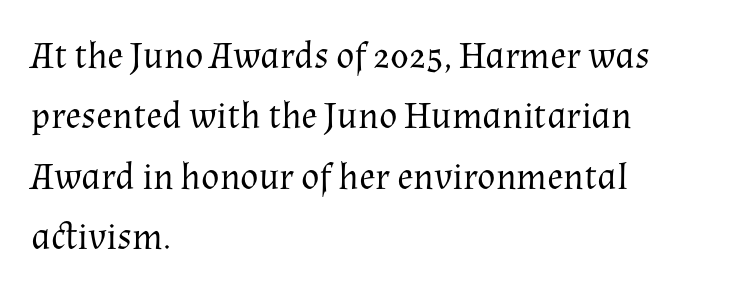
Q: Is the text bold? A: No.
Q: Is the text italic (slanted)? A: No, it is upright.
Q: Is the typeface a serif or a sans-serif typeface? A: Serif.
Q: Is the text underlined? A: No.
Q: How is the paragraph aligned? A: Left-aligned.
Q: Is the spacing between letters normal or unusually wide? A: Normal.
Q: Is the spacing between lines tight, normal or loose? A: Normal.
Q: Width (condensed, normal, or wide)? A: Normal.
Q: Stroke contrast? A: Medium.
Q: x-height? A: Medium.
Q: Monospaced? A: No.
